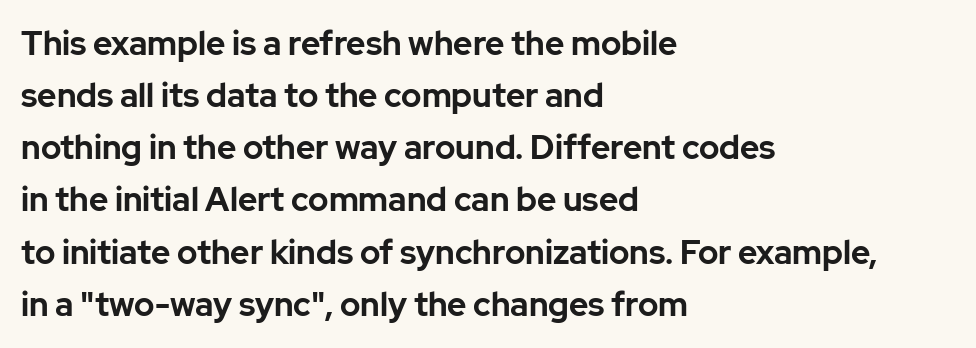
{"serif": "no", "italic": "no", "bold": "yes", "weight": "bold", "width": "normal", "stroke_contrast": "low", "x_height": "medium", "monospaced": "no", "underline": "no", "align": "left", "line_spacing": "normal", "line_spacing_ratio": 1.58, "letter_spacing": "normal", "letter_spacing_em": 0.0, "glyph_px": 33}
